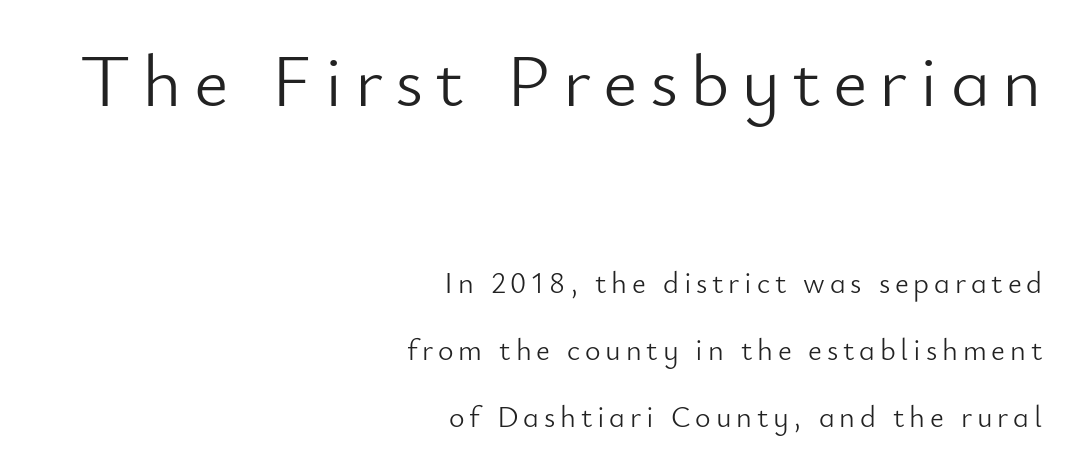
{"serif": "no", "italic": "no", "bold": "no", "weight": "light", "width": "normal", "stroke_contrast": "low", "x_height": "small", "monospaced": "no", "underline": "no", "align": "right", "line_spacing": "loose", "line_spacing_ratio": 2.24, "larger_block": "first", "size_ratio": 2.5, "glyph_px": 75}
